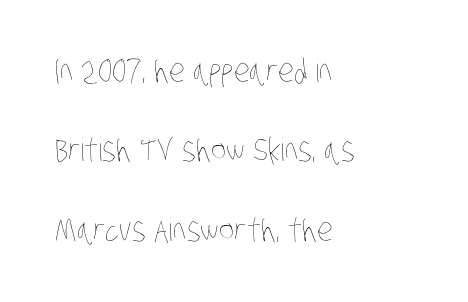
Does the copy run flush right? No — it runs flush left. Type without underlining. Is the type heavy? It reads as light-to-regular instead. Looks like regular typesetting: each glyph gets only the width it needs. Line spacing here is loose.
